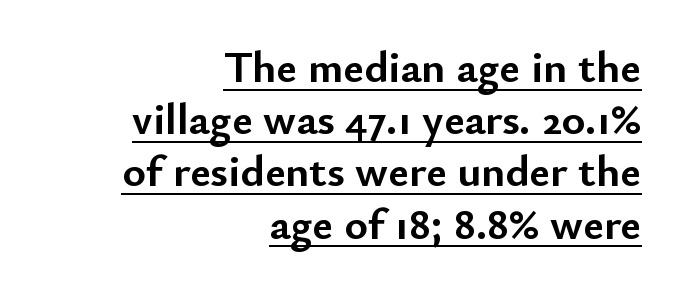
Q: Is the text bold? A: Yes.
Q: Is the text italic (slanted)? A: No, it is upright.
Q: Is the typeface a serif or a sans-serif typeface? A: Sans-serif.
Q: Is the text underlined? A: Yes.
Q: How is the paragraph aligned? A: Right-aligned.
Q: Is the spacing between letters normal or unusually wide? A: Normal.
Q: Width (condensed, normal, or wide)? A: Normal.
Q: Stroke contrast? A: Low.
Q: x-height? A: Small.
Q: Monospaced? A: No.
